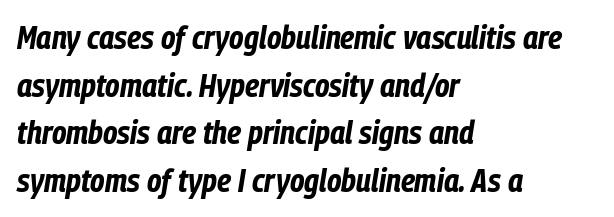
The image shows 33 px bold, condensed type, italic (leaning right); set left-aligned, normal line spacing (1.44x), normal letter spacing, not underlined; low stroke contrast and a medium x-height.
